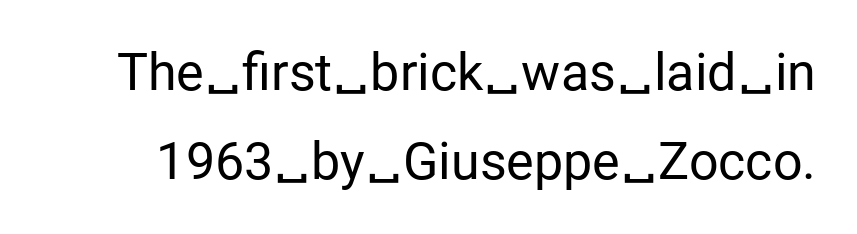
The image shows 52 px regular-weight sans-serif type, upright; set line spacing 1.72x, normal letter spacing, not underlined; low stroke contrast and a medium x-height.
